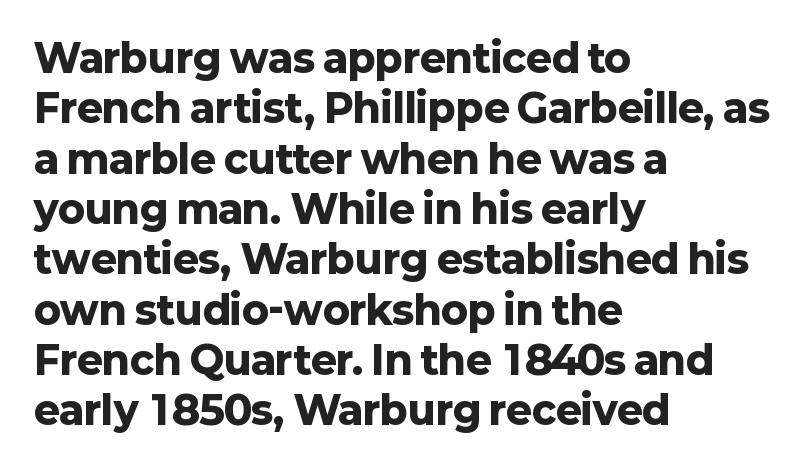
The line texture is even and compact thanks to regular tracking. Students, observe: this is what conventionally led text looks like. Nope, not italic — everything's standing straight. These words are printed bold, with thick strokes throughout. This sample is left-justified, so line endings fall wherever the words run out.
